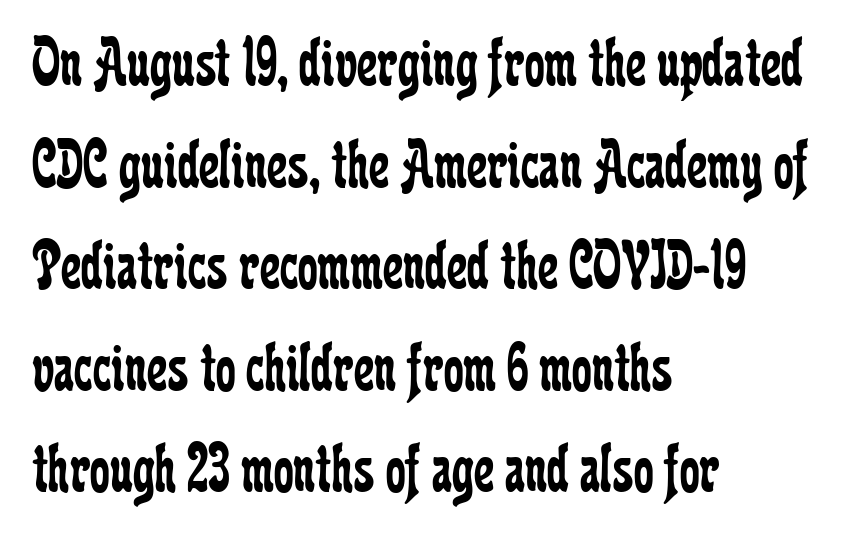
Q: Is the text bold? A: No.
Q: Is the text italic (slanted)? A: No, it is upright.
Q: Is the typeface a serif or a sans-serif typeface? A: Serif.
Q: Is the text underlined? A: No.
Q: How is the paragraph aligned? A: Left-aligned.
Q: Is the spacing between letters normal or unusually wide? A: Normal.
Q: Is the spacing between lines tight, normal or loose? A: Normal.
Q: Width (condensed, normal, or wide)? A: Condensed.
Q: Stroke contrast? A: Low.
Q: x-height? A: Medium.
Q: Monospaced? A: No.
